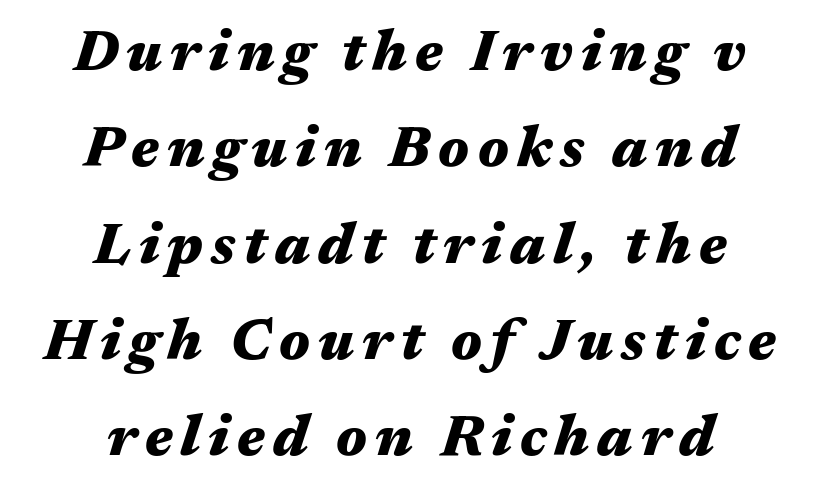
{"italic": "yes", "lean": "right", "slant_degrees": 17, "bold": "yes", "weight": "heavy", "width": "wide", "stroke_contrast": "medium", "x_height": "medium", "monospaced": "no", "underline": "no", "align": "center", "line_spacing": "normal", "line_spacing_ratio": 1.69, "glyph_px": 57}
